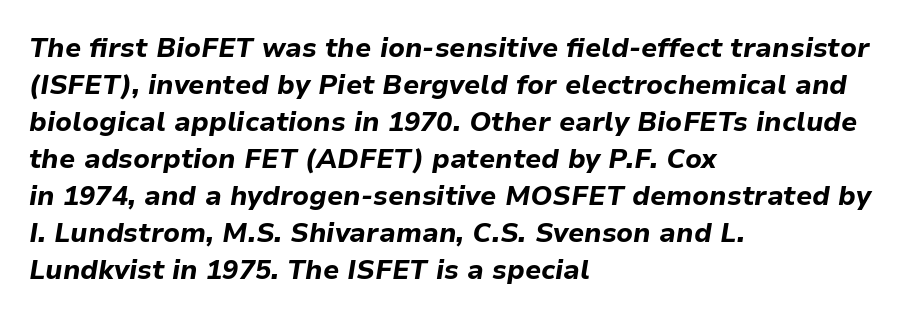
{"italic": "yes", "lean": "right", "slant_degrees": 9, "bold": "yes", "underline": "no", "align": "left", "line_spacing": "normal", "line_spacing_ratio": 1.37, "letter_spacing": "normal", "letter_spacing_em": 0.0, "glyph_px": 27}
